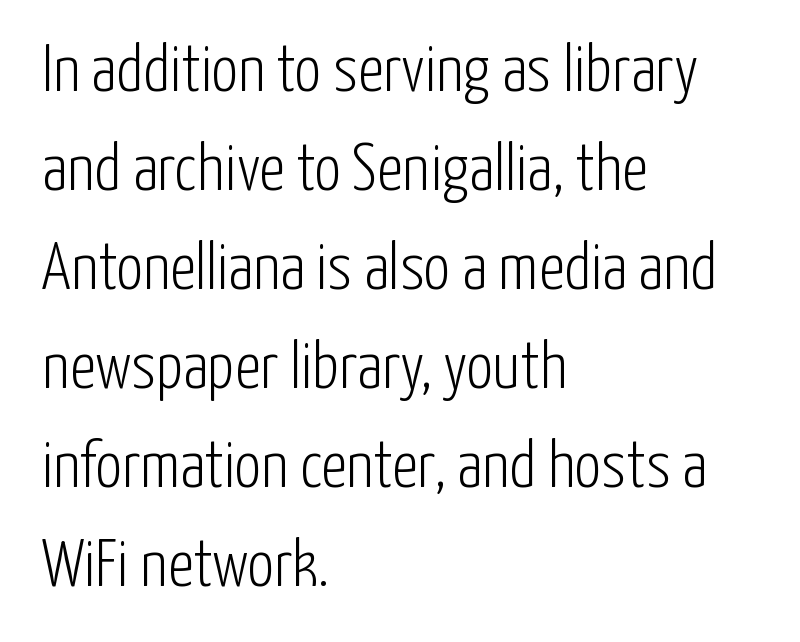
{"serif": "no", "italic": "no", "bold": "no", "weight": "light", "width": "condensed", "stroke_contrast": "low", "x_height": "medium", "monospaced": "no", "underline": "no", "align": "left", "line_spacing": "normal", "line_spacing_ratio": 1.5, "letter_spacing": "normal", "letter_spacing_em": 0.0, "glyph_px": 66}
